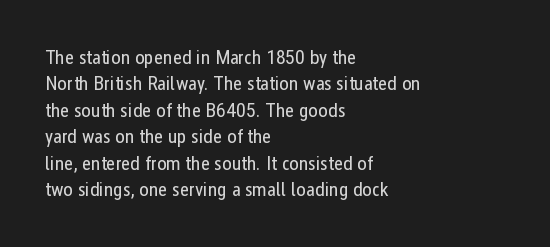
{"italic": "no", "bold": "no", "underline": "no", "align": "left", "line_spacing": "normal", "line_spacing_ratio": 1.32, "letter_spacing": "normal", "letter_spacing_em": 0.0, "glyph_px": 20}
